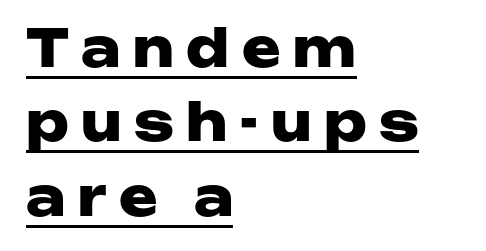
Vertically, the passage feels balanced, rows spaced as you'd expect. A baseline rule has been typeset under these characters. Look at the tracking — it's clearly loosened, letters drifting apart. These lines are rendered in a variable-pitch font.
